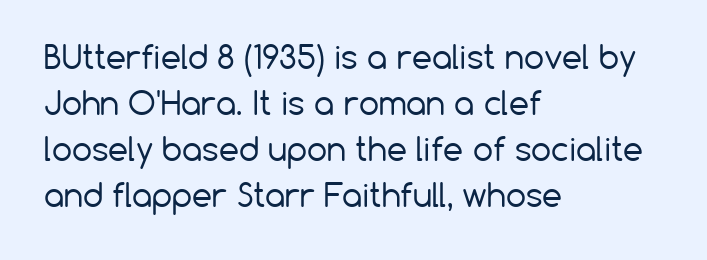
{"serif": "no", "italic": "no", "bold": "no", "weight": "regular", "width": "normal", "stroke_contrast": "low", "x_height": "medium", "monospaced": "no", "underline": "no", "align": "left", "line_spacing": "normal", "line_spacing_ratio": 1.44, "letter_spacing": "normal", "letter_spacing_em": 0.0, "glyph_px": 32}
